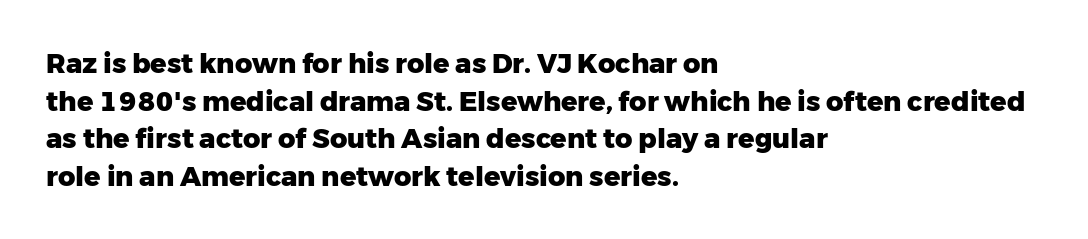
Its strokes are broad and dark, the hallmark of bold type. The letterforms sit shoulder to shoulder at normal distance. Horizontal alignment here is leftward, the default for most running prose. Each new line begins a customary step beneath the previous one. Has an underline been added? It has not. Characters remain perfectly vertical along every line.
